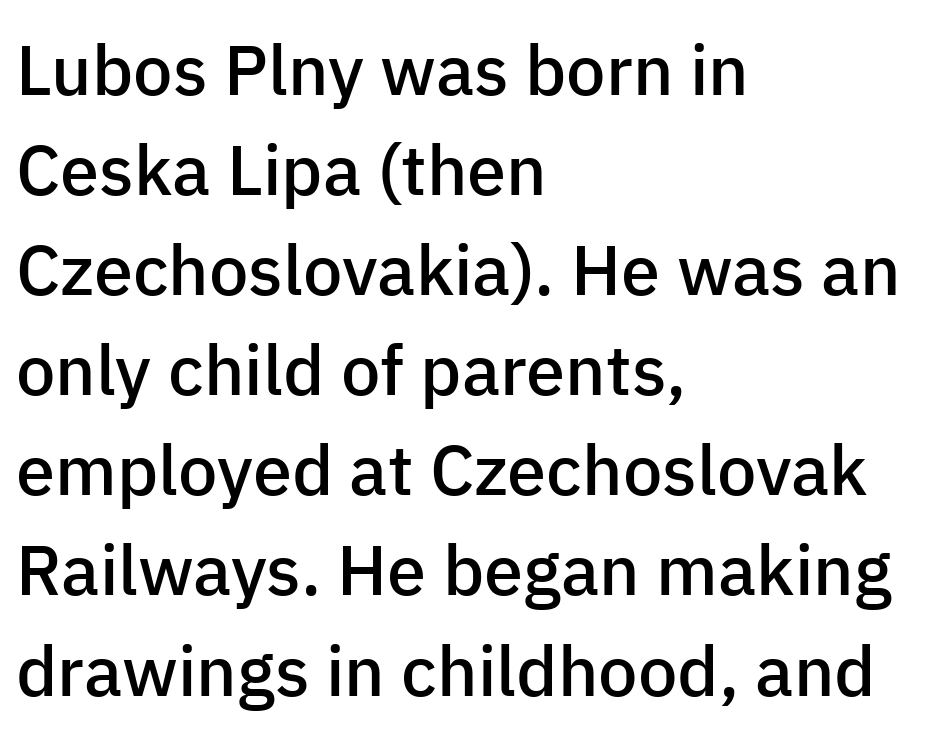
Q: Is the text bold? A: Semi-bold.
Q: Is the text italic (slanted)? A: No, it is upright.
Q: Is the typeface a serif or a sans-serif typeface? A: Sans-serif.
Q: Is the text underlined? A: No.
Q: How is the paragraph aligned? A: Left-aligned.
Q: Is the spacing between letters normal or unusually wide? A: Normal.
Q: Is the spacing between lines tight, normal or loose? A: Normal.
Q: Width (condensed, normal, or wide)? A: Normal.
Q: Stroke contrast? A: Low.
Q: x-height? A: Medium.
Q: Monospaced? A: No.
